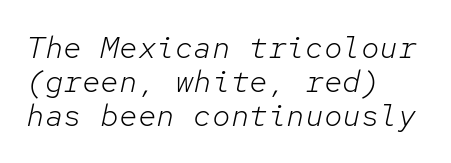
{"italic": "yes", "lean": "right", "slant_degrees": 12, "bold": "no", "weight": "light", "width": "normal", "stroke_contrast": "low", "x_height": "medium", "monospaced": "yes", "underline": "no", "align": "left", "line_spacing": "tight", "line_spacing_ratio": 1.1, "letter_spacing": "normal", "letter_spacing_em": 0.0, "glyph_px": 31}
